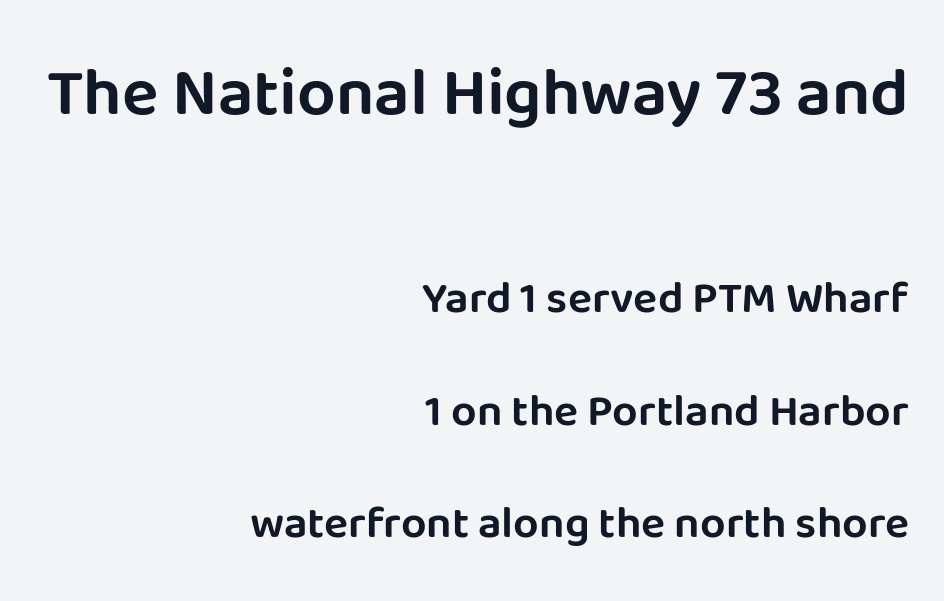
Q: Is the text italic (slanted)? A: No, it is upright.
Q: Is the typeface a serif or a sans-serif typeface? A: Sans-serif.
Q: Is the text underlined? A: No.
Q: How is the paragraph aligned? A: Right-aligned.
Q: Is the spacing between letters normal or unusually wide? A: Normal.
Q: Is the spacing between lines tight, normal or loose? A: Loose.
Q: Which block of text is set in a larger size, the first (top) or the second (bottom)? A: The first (top) one.
Q: Width (condensed, normal, or wide)? A: Normal.
Q: Stroke contrast? A: Low.
Q: x-height? A: Large.
Q: Monospaced? A: No.
